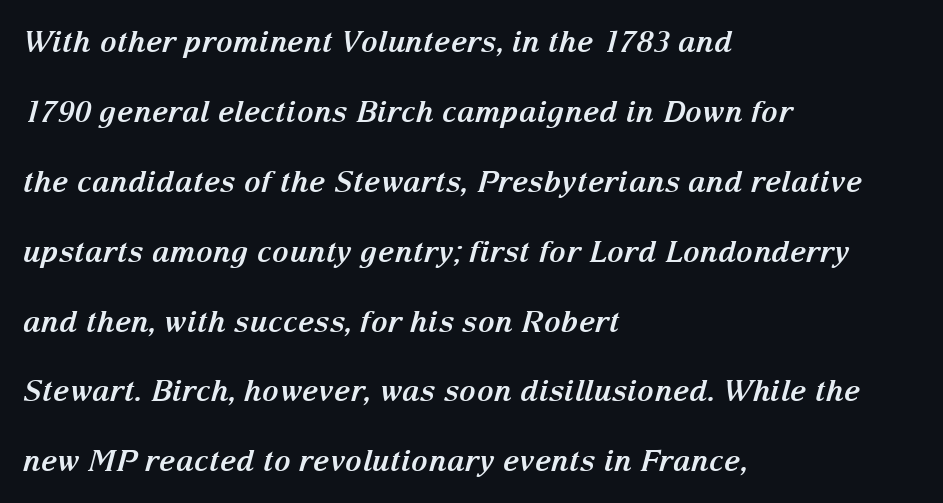
Slanted lettering throughout. What kind of face is this? One with serifs. Line beginnings align vertically; line endings do not. The rendering uses natural spacing where letterforms have individual widths. Tracking value appears to be zero — textbook default spacing.
